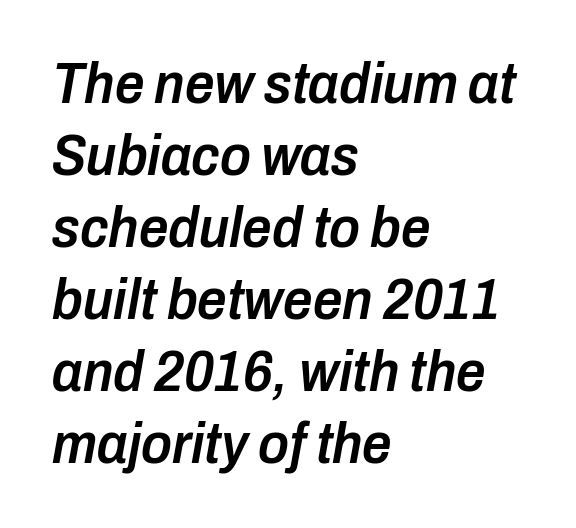
{"italic": "yes", "lean": "right", "slant_degrees": 10, "bold": "semi", "weight": "semibold", "width": "condensed", "stroke_contrast": "low", "x_height": "medium", "monospaced": "no", "underline": "no", "align": "left", "line_spacing_ratio": 1.24, "letter_spacing": "normal", "letter_spacing_em": 0.0, "glyph_px": 58}
